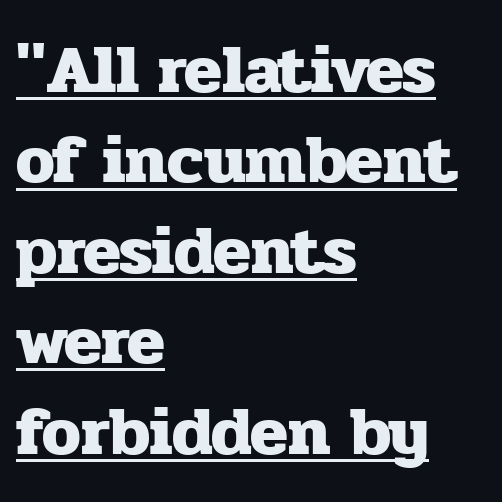
The horizontal fit of the characters is conventional and even. Beneath each row of characters lies a ruled line. In CSS terms this would be text-align: left. The face used here is seriffed, in the tradition of book romans. This sample has the flowing, uneven cadence of proportional lettering. Thick stems and heavy bowls — unmistakably bold.
